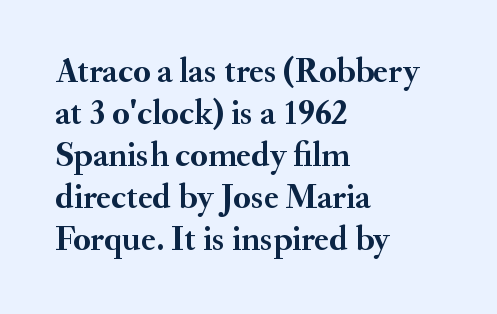
Q: Is the text bold? A: Yes.
Q: Is the text italic (slanted)? A: No, it is upright.
Q: Is the typeface a serif or a sans-serif typeface? A: Serif.
Q: Is the text underlined? A: No.
Q: How is the paragraph aligned? A: Left-aligned.
Q: Is the spacing between letters normal or unusually wide? A: Normal.
Q: Width (condensed, normal, or wide)? A: Normal.
Q: Stroke contrast? A: Medium.
Q: x-height? A: Small.
Q: Monospaced? A: No.
